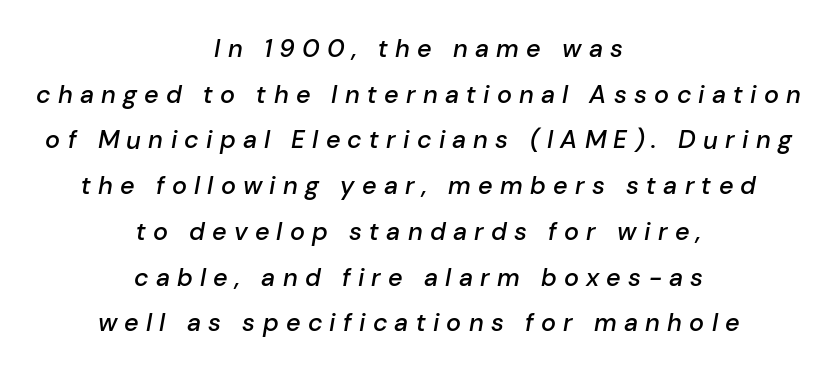
The image shows 25 px text type, italic (leaning right); set centered, line spacing 1.83x, unusually wide letter spacing (+0.29 em), not underlined.
